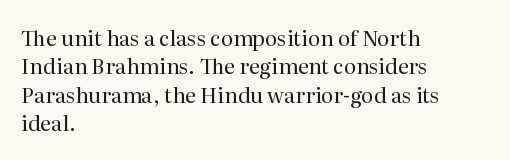
Q: Is the text bold? A: No.
Q: Is the text italic (slanted)? A: No, it is upright.
Q: Is the text underlined? A: No.
Q: How is the paragraph aligned? A: Left-aligned.
Q: Is the spacing between letters normal or unusually wide? A: Normal.
Q: Is the spacing between lines tight, normal or loose? A: Normal.
